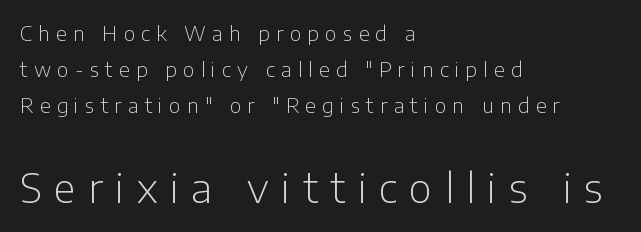
{"serif": "no", "italic": "no", "bold": "no", "weight": "light", "width": "normal", "stroke_contrast": "low", "x_height": "medium", "monospaced": "no", "underline": "no", "align": "left", "line_spacing_ratio": 1.81, "letter_spacing": "wide", "letter_spacing_em": 0.31, "larger_block": "second", "size_ratio": 2.0, "glyph_px": 40}
